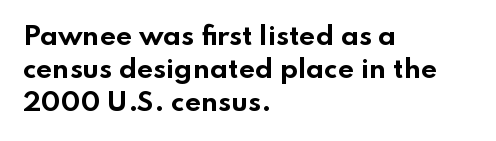
A full-strength bold gives these letters their thick strokes. The gaps between neighbouring characters are ordinary and unremarkable. The lines sit at an ordinary, default distance from one another. Descender tails drop into unmarked territory.
